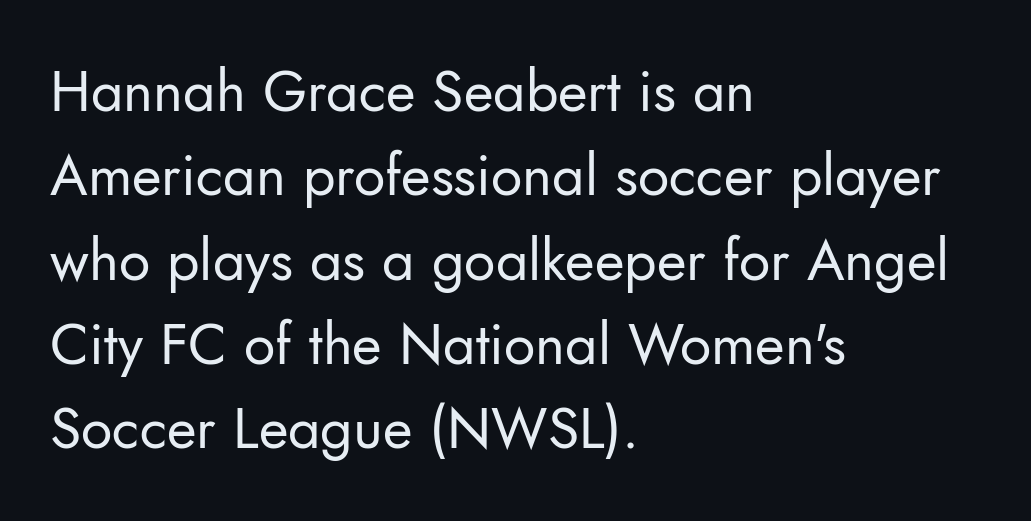
Is there much room between lines? A standard amount, neither cramped nor airy. Every row of glyphs begins at an identical x-position on the left. Words appear dense and cohesive because spacing is normal. These lines are rendered in a variable-pitch font. Serif or sans? Sans — the stroke terminals are bare. Bare-footed words on every line.
